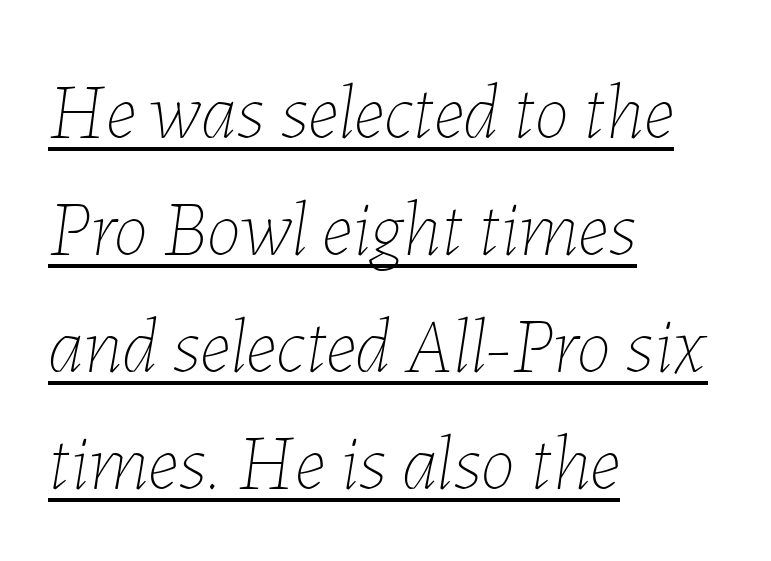
Q: Is the text bold? A: No.
Q: Is the text italic (slanted)? A: Yes, it leans right by about 7 degrees.
Q: Is the text underlined? A: Yes.
Q: How is the paragraph aligned? A: Left-aligned.
Q: Is the spacing between letters normal or unusually wide? A: Normal.
Q: Is the spacing between lines tight, normal or loose? A: Normal.
Q: Width (condensed, normal, or wide)? A: Normal.
Q: Stroke contrast? A: Low.
Q: x-height? A: Medium.
Q: Monospaced? A: No.
